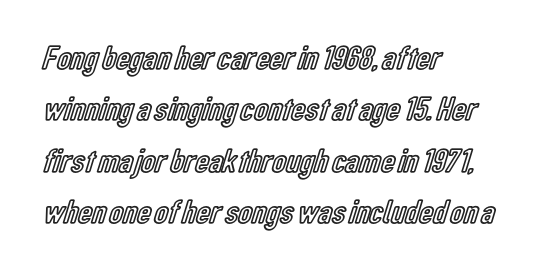
Which margin do the lines hug? The left one — the right edge is uneven. Leading: standard. Each word holds together tightly as a unit, with standard inter-letter gaps.
